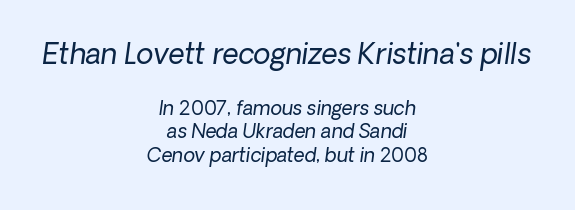
The image shows 28 px regular-weight sans-serif type; set centered, line spacing 1.23x, normal letter spacing, not underlined; the first (top) block is 1.47x larger; low stroke contrast and a medium x-height.
